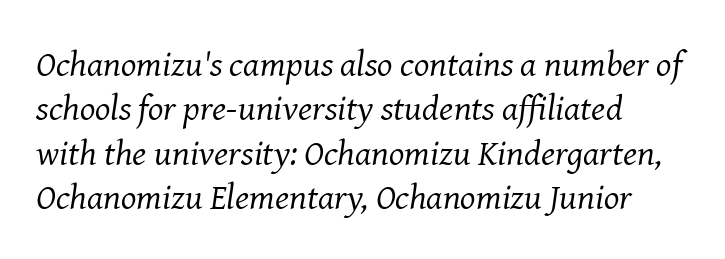
The image shows 36 px regular-weight serif type, italic (leaning right); set left-aligned, line spacing 1.23x, normal letter spacing, not underlined; medium stroke contrast and a medium x-height.
